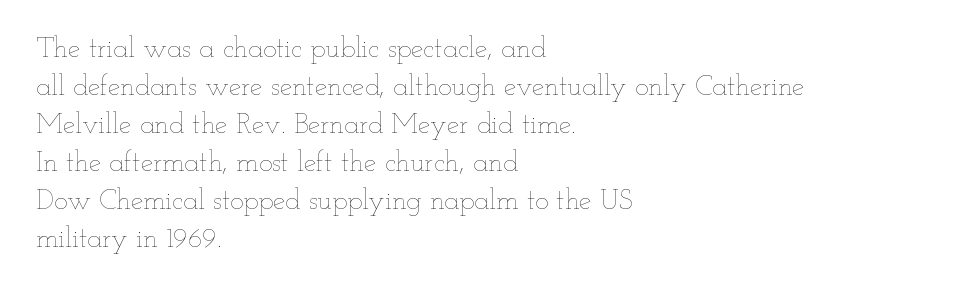
Q: Is the text bold? A: No.
Q: Is the text italic (slanted)? A: No, it is upright.
Q: Is the text underlined? A: No.
Q: How is the paragraph aligned? A: Left-aligned.
Q: Is the spacing between letters normal or unusually wide? A: Normal.
Q: Is the spacing between lines tight, normal or loose? A: Normal.
Q: Width (condensed, normal, or wide)? A: Wide.
Q: Stroke contrast? A: Low.
Q: x-height? A: Small.
Q: Monospaced? A: No.
